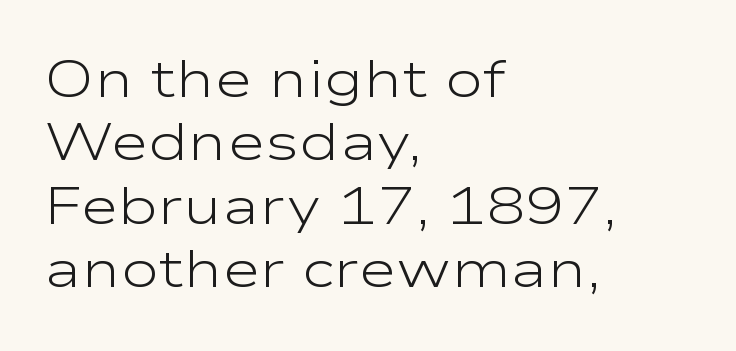
The string is rendered with underlining switched off. Ordinary non-slanted type is in use. A typesetter would call this zero additional tracking. The font family rendered here belongs to the sans-serif group.
